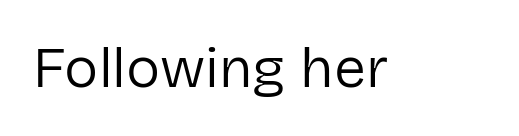
{"serif": "no", "italic": "no", "bold": "no", "weight": "regular", "width": "normal", "stroke_contrast": "low", "x_height": "medium", "monospaced": "no", "underline": "no", "letter_spacing": "normal", "letter_spacing_em": 0.0, "glyph_px": 57}
